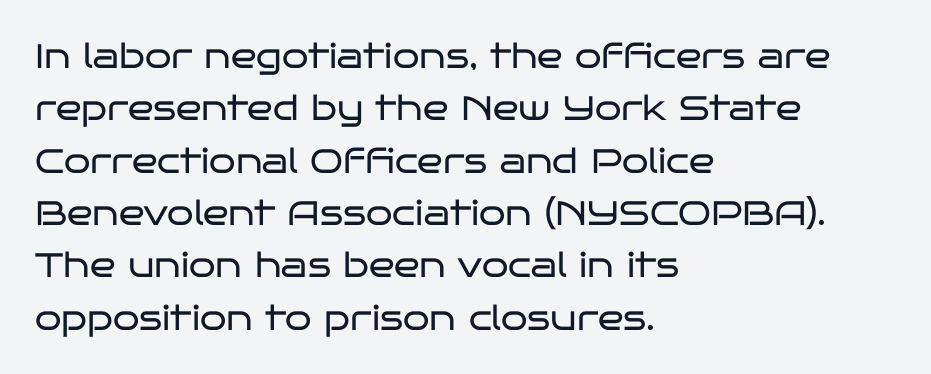
Does the leading feel generous? No, just average. Character widths vary here, with narrow letters taking less room than wide ones. Ink coverage per letter is moderate at most. Any mark beneath the type? The region is blank.
